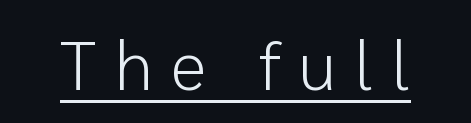
{"serif": "no", "italic": "no", "bold": "no", "weight": "light", "width": "normal", "stroke_contrast": "low", "x_height": "medium", "monospaced": "no", "underline": "yes", "letter_spacing": "wide", "letter_spacing_em": 0.26, "glyph_px": 69}
